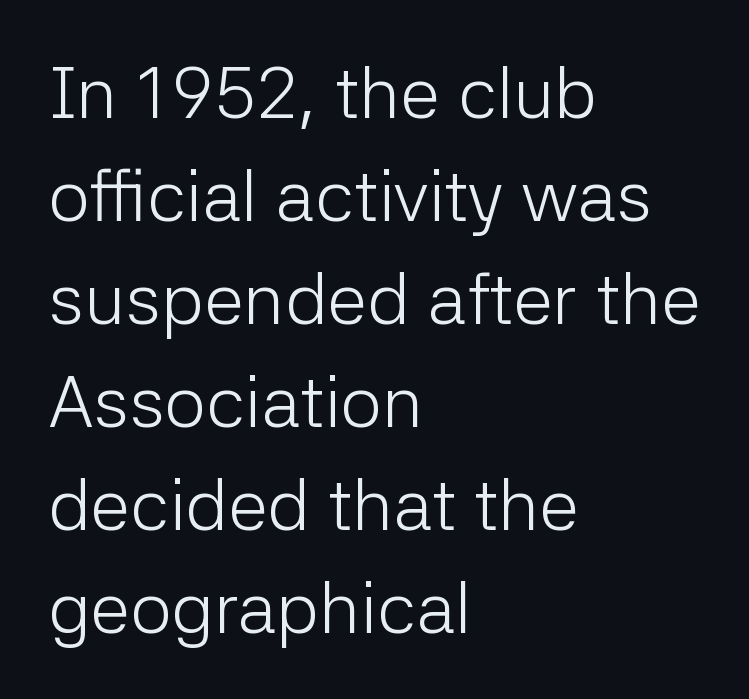
{"serif": "no", "italic": "no", "bold": "no", "weight": "light", "width": "normal", "stroke_contrast": "low", "x_height": "medium", "monospaced": "no", "underline": "no", "align": "left", "line_spacing": "normal", "line_spacing_ratio": 1.41, "letter_spacing": "normal", "letter_spacing_em": 0.0, "glyph_px": 73}
